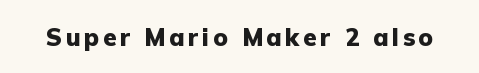
I'd describe the lettering as bold — thick and assertive. Quick note: underline off. It's the straight-up-and-down kind of type.
